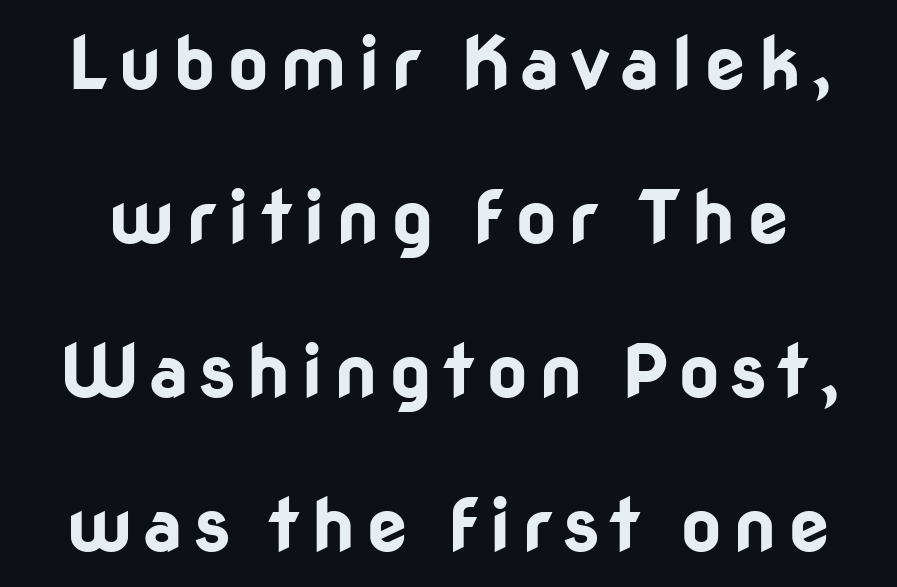
{"serif": "no", "italic": "no", "bold": "yes", "weight": "bold", "width": "normal", "stroke_contrast": "low", "x_height": "medium", "monospaced": "no", "underline": "no", "line_spacing": "loose", "line_spacing_ratio": 2.11, "glyph_px": 73}
